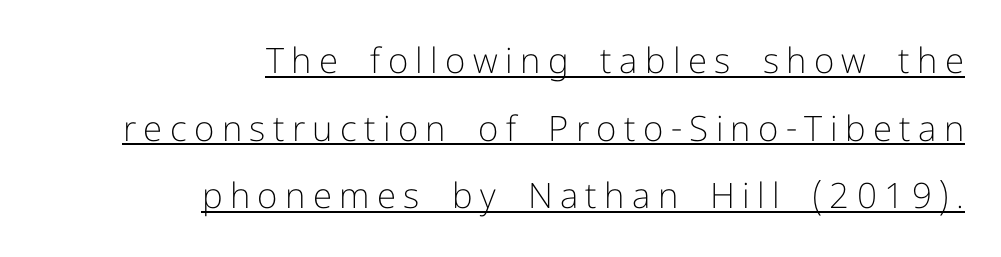
{"serif": "no", "italic": "no", "bold": "no", "weight": "light", "width": "normal", "stroke_contrast": "low", "x_height": "medium", "monospaced": "no", "underline": "yes", "align": "right", "line_spacing": "loose", "line_spacing_ratio": 1.93, "letter_spacing": "wide", "letter_spacing_em": 0.21, "glyph_px": 35}
